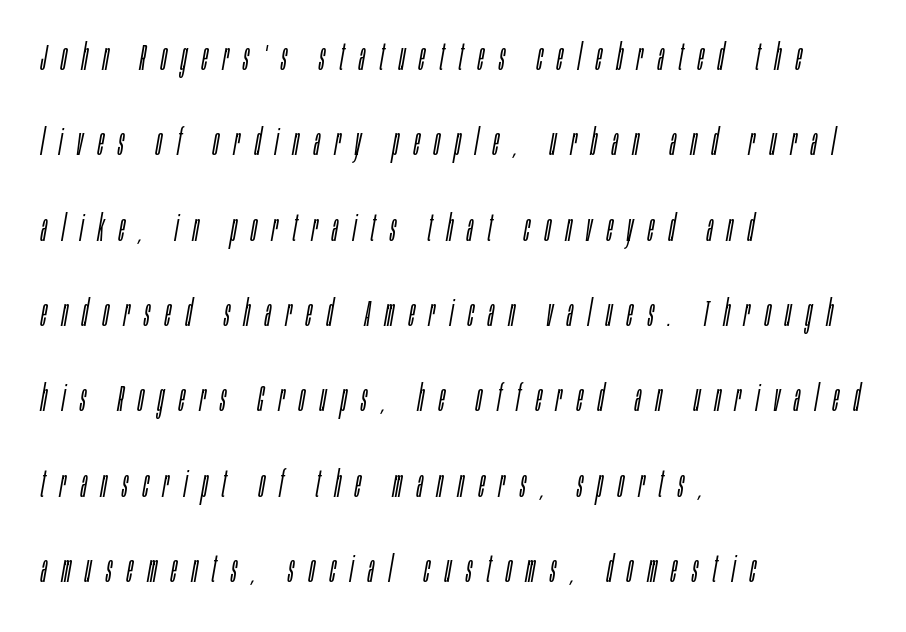
The image shows 36 px light, condensed type, italic (leaning right); set left-aligned, loose line spacing (2.37x), unusually wide letter spacing (+0.41 em), not underlined; low stroke contrast and a large x-height.
